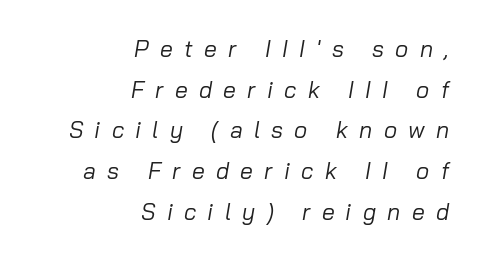
The image shows 23 px text type, italic (leaning right); set right-aligned, line spacing 1.77x, unusually wide letter spacing (+0.49 em), not underlined.
